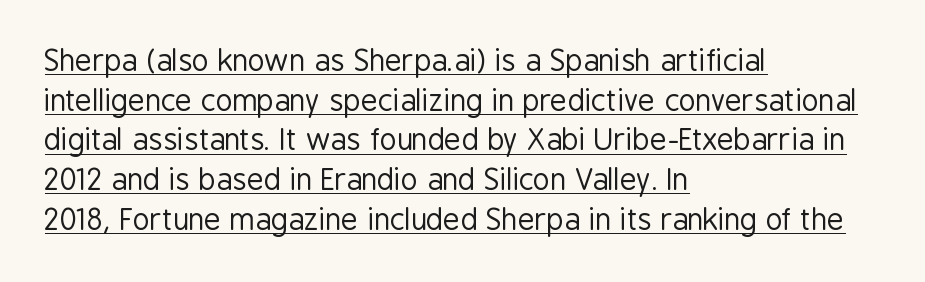
The image shows 29 px regular-weight, condensed sans-serif type, upright; set left-aligned, normal line spacing (1.37x), normal letter spacing, underlined; low stroke contrast and a medium x-height.
